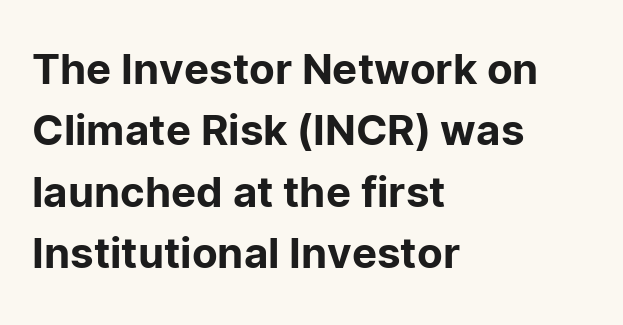
The specimen reads as upright at a glance. Classification — sans serif. Nothing unusual about the tracking: characters are spaced as the font intends. Each letter keeps its own natural width here, so spacing adapts to shape. Descender tails drop into unmarked territory.
